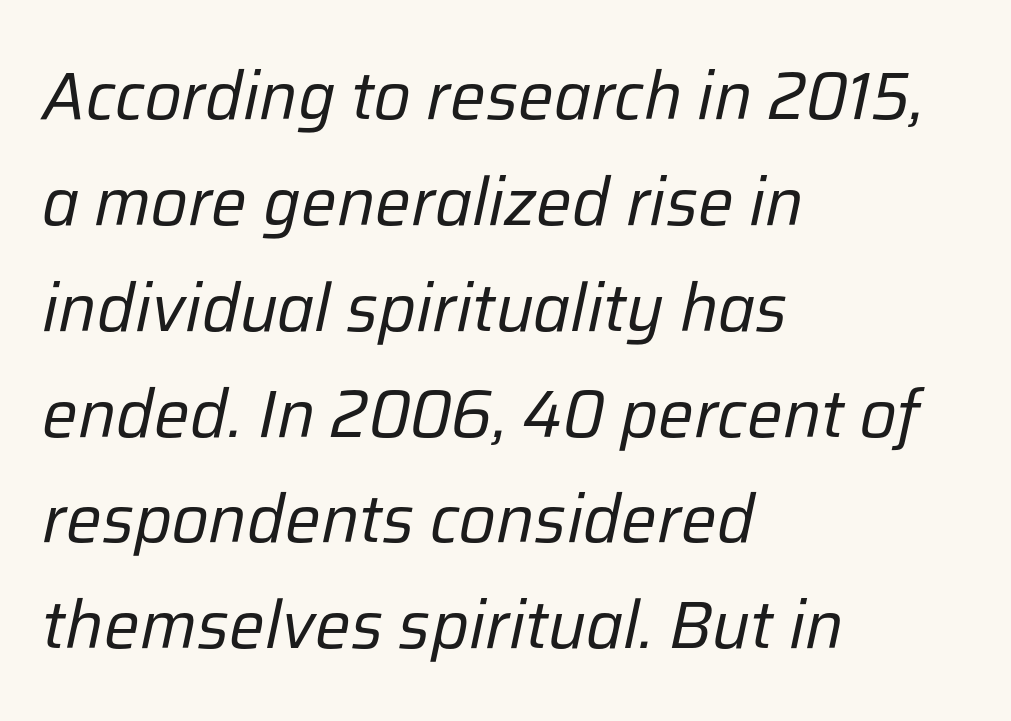
Q: Is the text bold? A: No.
Q: Is the text italic (slanted)? A: Yes, it leans right by about 12 degrees.
Q: Is the text underlined? A: No.
Q: How is the paragraph aligned? A: Left-aligned.
Q: Is the spacing between letters normal or unusually wide? A: Normal.
Q: Is the spacing between lines tight, normal or loose? A: Normal.
Q: Width (condensed, normal, or wide)? A: Normal.
Q: Stroke contrast? A: Low.
Q: x-height? A: Medium.
Q: Monospaced? A: No.
